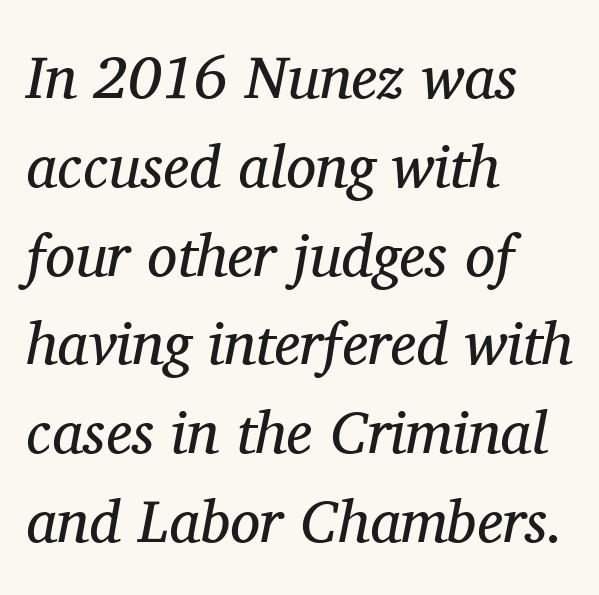
Q: Is the text bold? A: No.
Q: Is the text italic (slanted)? A: Yes, it leans right by about 11 degrees.
Q: Is the typeface a serif or a sans-serif typeface? A: Serif.
Q: Is the text underlined? A: No.
Q: How is the paragraph aligned? A: Left-aligned.
Q: Is the spacing between letters normal or unusually wide? A: Normal.
Q: Is the spacing between lines tight, normal or loose? A: Normal.
Q: Width (condensed, normal, or wide)? A: Normal.
Q: Stroke contrast? A: Medium.
Q: x-height? A: Medium.
Q: Monospaced? A: No.
